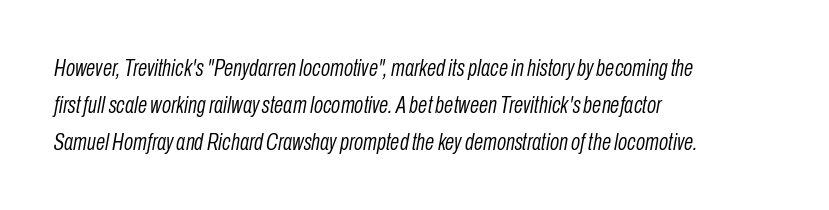
Q: Is the text bold? A: No.
Q: Is the text italic (slanted)? A: Yes, it leans right by about 10 degrees.
Q: Is the text underlined? A: No.
Q: How is the paragraph aligned? A: Left-aligned.
Q: Is the spacing between letters normal or unusually wide? A: Normal.
Q: Is the spacing between lines tight, normal or loose? A: Normal.
